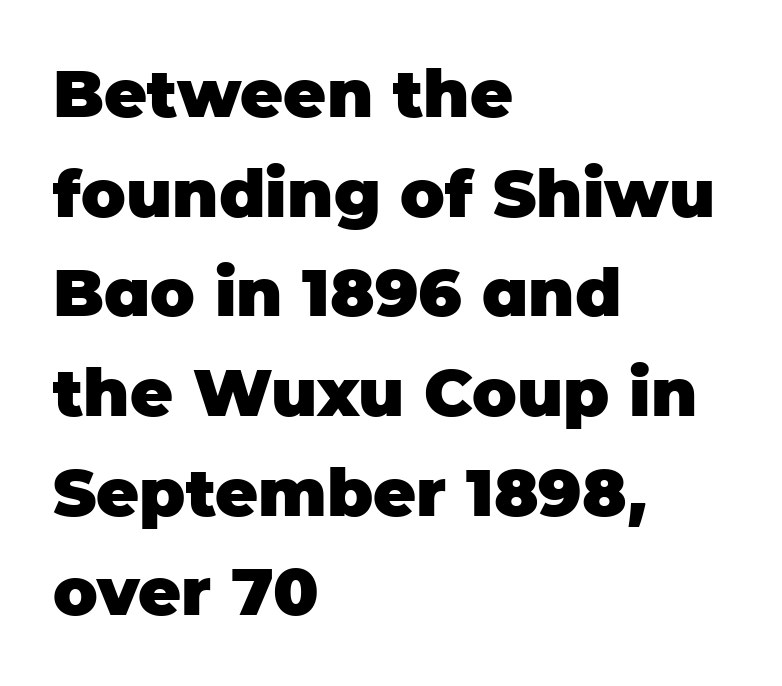
Q: Is the text bold? A: Yes.
Q: Is the text italic (slanted)? A: No, it is upright.
Q: Is the typeface a serif or a sans-serif typeface? A: Sans-serif.
Q: Is the text underlined? A: No.
Q: How is the paragraph aligned? A: Left-aligned.
Q: Is the spacing between letters normal or unusually wide? A: Normal.
Q: Is the spacing between lines tight, normal or loose? A: Normal.
Q: Width (condensed, normal, or wide)? A: Normal.
Q: Stroke contrast? A: Low.
Q: x-height? A: Large.
Q: Monospaced? A: No.
